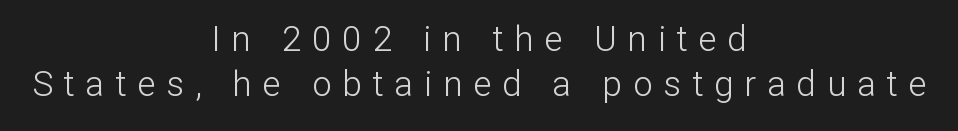
Vertical spacing — default. The lines in this sample share a center point and differ in where they start and stop. Stroke mass is kept to a normal reading level or below. Regarding serifs, this sample does without them. This is the regular roman posture of the typeface.
